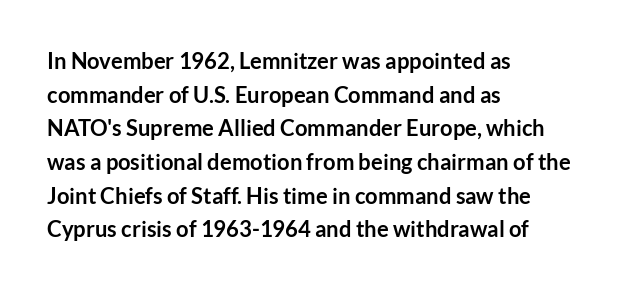
Q: Is the text bold? A: Yes.
Q: Is the text italic (slanted)? A: No, it is upright.
Q: Is the text underlined? A: No.
Q: How is the paragraph aligned? A: Left-aligned.
Q: Is the spacing between letters normal or unusually wide? A: Normal.
Q: Is the spacing between lines tight, normal or loose? A: Normal.
